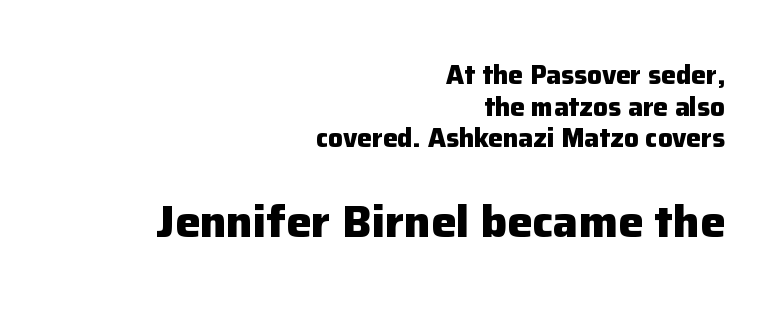
{"serif": "no", "italic": "no", "bold": "yes", "weight": "heavy", "width": "normal", "stroke_contrast": "low", "x_height": "medium", "monospaced": "no", "underline": "no", "align": "right", "line_spacing_ratio": 1.22, "letter_spacing": "normal", "letter_spacing_em": 0.0, "larger_block": "second", "size_ratio": 1.73, "glyph_px": 45}
